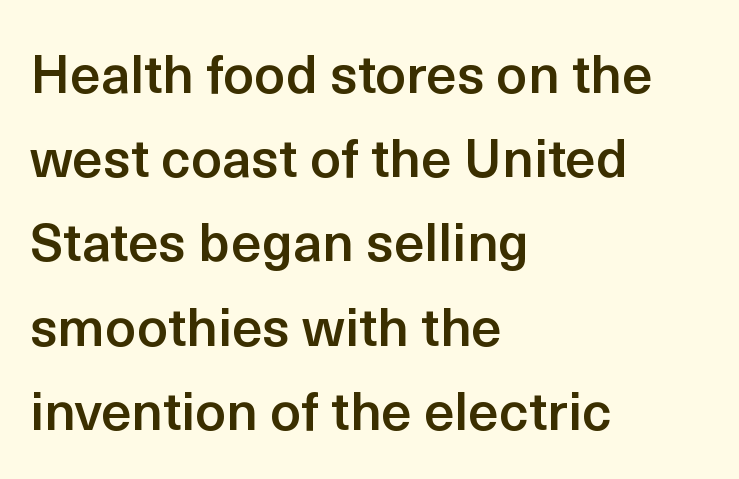
{"serif": "no", "italic": "no", "bold": "semi", "weight": "semibold", "width": "normal", "x_height": "medium", "monospaced": "no", "underline": "no", "align": "left", "line_spacing": "normal", "line_spacing_ratio": 1.56, "letter_spacing": "normal", "letter_spacing_em": 0.0, "glyph_px": 54}
